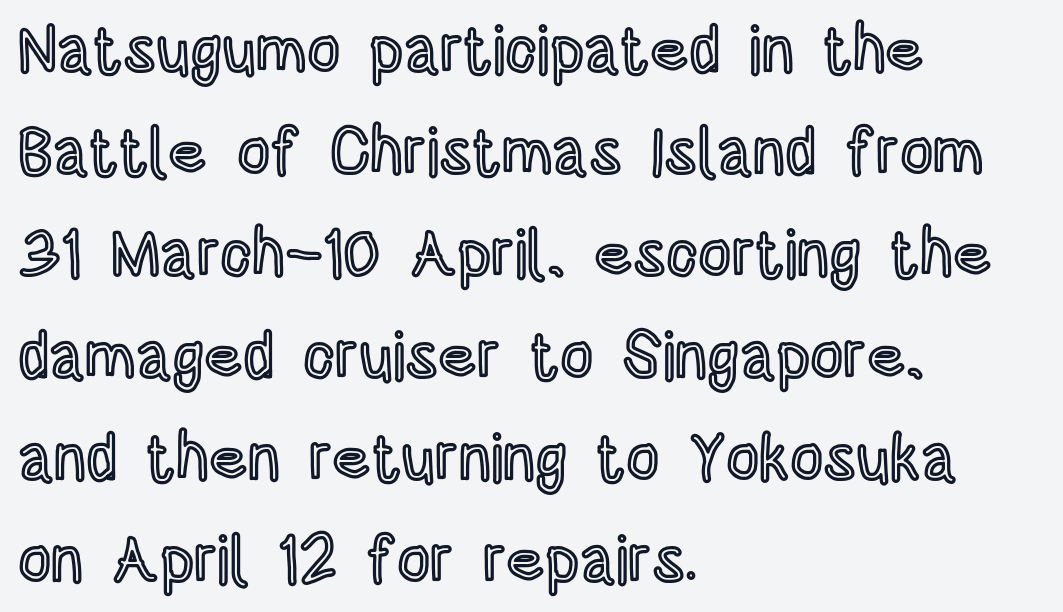
Q: Is the text italic (slanted)? A: No, it is upright.
Q: Is the text underlined? A: No.
Q: How is the paragraph aligned? A: Left-aligned.
Q: Is the spacing between letters normal or unusually wide? A: Normal.
Q: Is the spacing between lines tight, normal or loose? A: Normal.
Q: Width (condensed, normal, or wide)? A: Condensed.
Q: x-height? A: Large.
Q: Monospaced? A: No.
